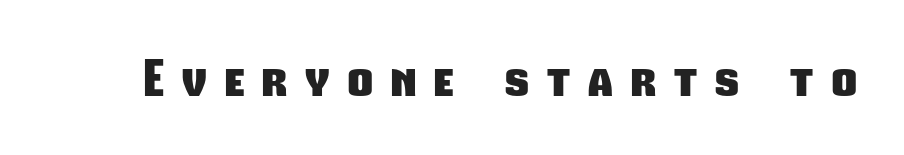
{"serif": "no", "bold": "yes", "weight": "heavy", "width": "condensed", "stroke_contrast": "low", "x_height": "medium", "monospaced": "no", "underline": "no", "letter_spacing": "wide", "letter_spacing_em": 0.38, "glyph_px": 48}
